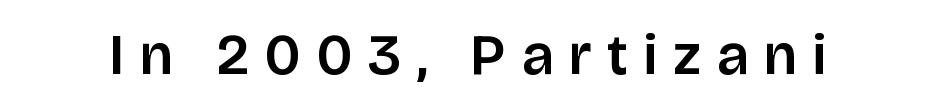
Stroke terminals: plain, sans-serif. Plain, unruled lines of type. Think of a printed novel: that variable character pitch is what you see here. Words appear elongated and porous because spacing is wide.
